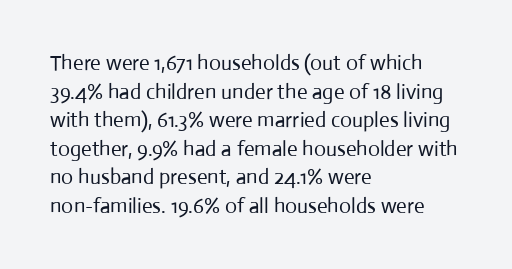
{"italic": "no", "bold": "no", "underline": "no", "align": "left", "line_spacing": "normal", "line_spacing_ratio": 1.36, "letter_spacing": "normal", "letter_spacing_em": 0.0, "glyph_px": 21}
